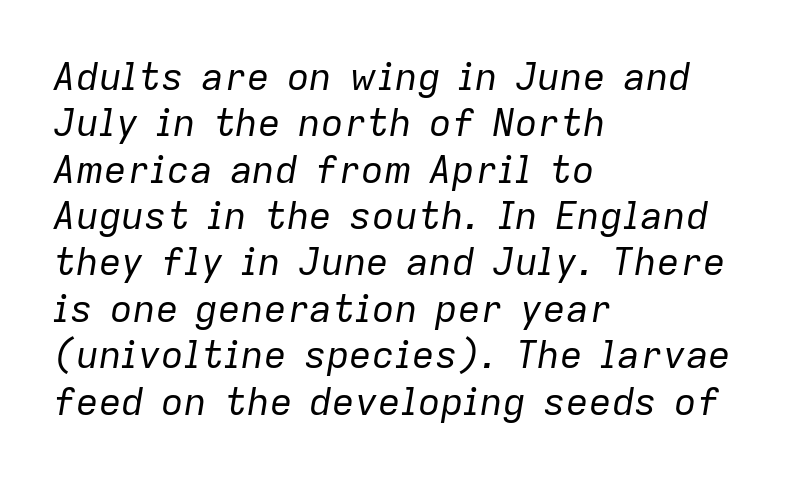
The image shows 38 px regular-weight type, italic (leaning right); set left-aligned, line spacing 1.22x, normal letter spacing, not underlined; low stroke contrast and a medium x-height.
